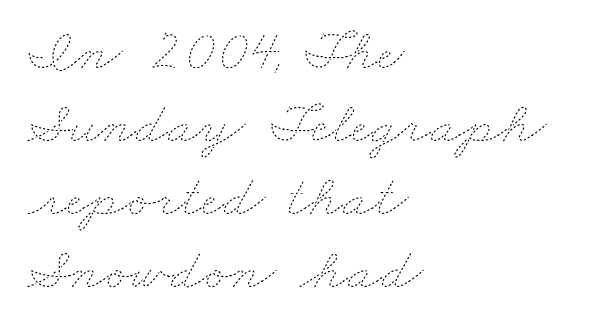
The image shows 59 px thin, wide type; set left-aligned, line spacing 1.24x, normal letter spacing, not underlined; low stroke contrast and a small x-height.
